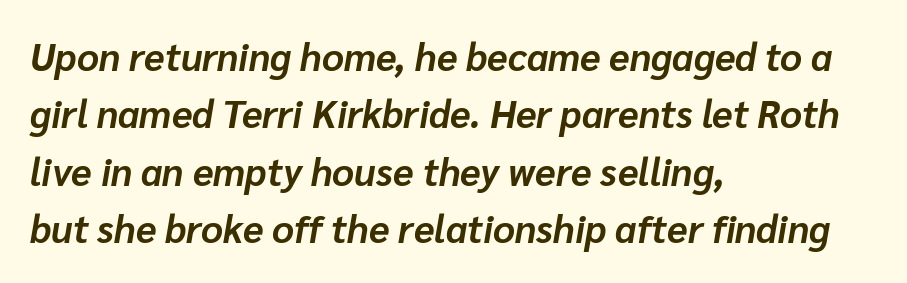
{"italic": "yes", "lean": "right", "slant_degrees": 10, "bold": "yes", "weight": "bold", "width": "normal", "stroke_contrast": "low", "x_height": "medium", "monospaced": "no", "underline": "no", "align": "left", "line_spacing": "normal", "line_spacing_ratio": 1.51, "letter_spacing": "normal", "letter_spacing_em": 0.0, "glyph_px": 38}
